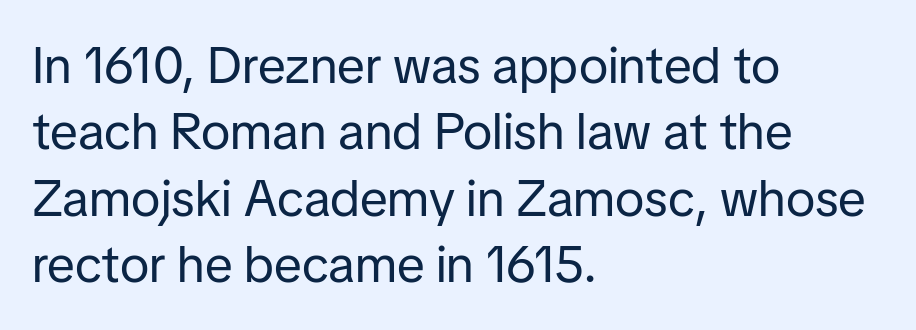
Baseline-to-baseline distance is the conventional proportion of letter height. Descenders are the only things crossing below the line. The font family rendered here belongs to the sans-serif group. The font is comparable to plain body text, perhaps lighter. Posture: upright roman. Horizontally, the lines are justified to the leading edge only.
